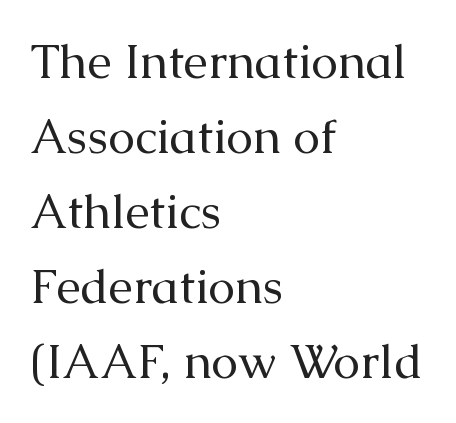
The glyphs in this specimen are seriffed. Stroke mass is kept to a normal reading level or below. Note the varied advance widths — an 'i' is clearly narrower than an 'm'. All the whitespace from short lines collects on the right.
